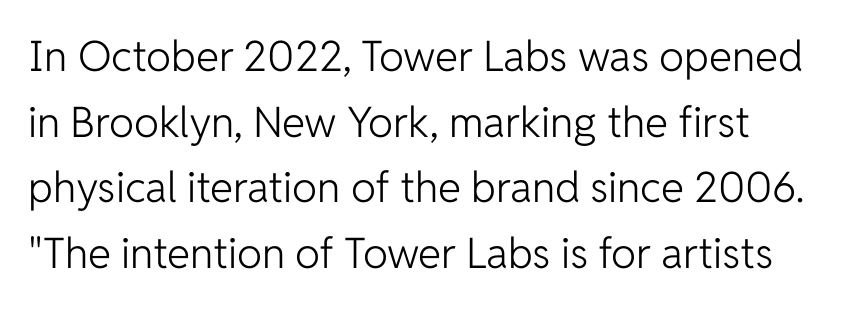
The image shows 42 px light sans-serif type, upright; set normal line spacing (1.56x), normal letter spacing, not underlined; low stroke contrast and a medium x-height.
